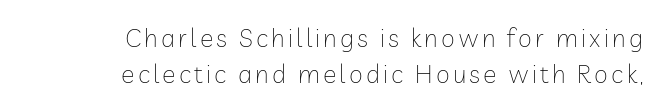
The image shows 25 px text type, upright; set right-aligned, normal line spacing (1.46x), not underlined.
